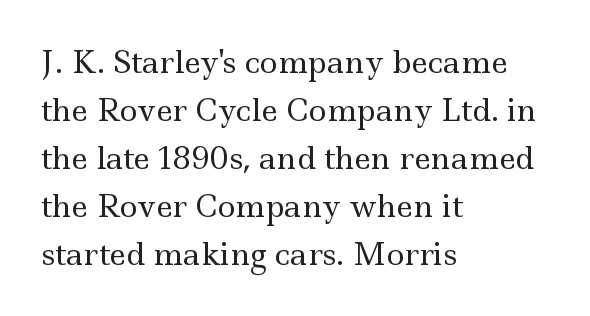
Q: Is the text bold? A: No.
Q: Is the text italic (slanted)? A: No, it is upright.
Q: Is the typeface a serif or a sans-serif typeface? A: Serif.
Q: Is the text underlined? A: No.
Q: How is the paragraph aligned? A: Left-aligned.
Q: Is the spacing between letters normal or unusually wide? A: Normal.
Q: Is the spacing between lines tight, normal or loose? A: Normal.
Q: Width (condensed, normal, or wide)? A: Wide.
Q: x-height? A: Small.
Q: Monospaced? A: No.
